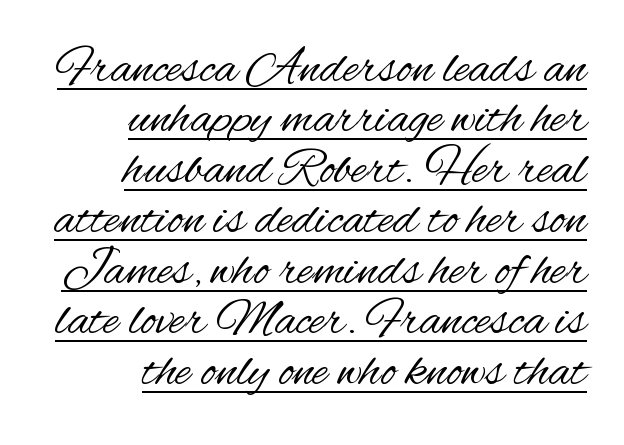
{"serif": "no", "bold": "no", "weight": "regular", "width": "condensed", "stroke_contrast": "medium", "x_height": "small", "monospaced": "no", "underline": "yes", "align": "right", "line_spacing": "tight", "line_spacing_ratio": 0.97, "letter_spacing": "normal", "letter_spacing_em": 0.0, "glyph_px": 52}
